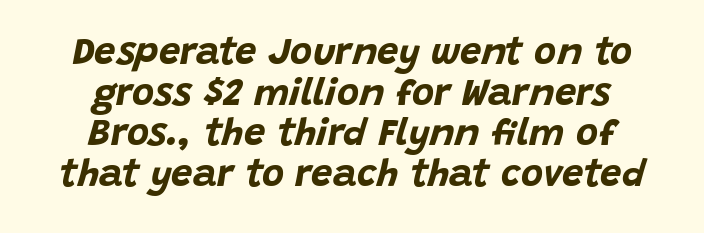
Type without underlining. A centered setting, common on invitations and titles, is used for this passage. Quick note: italic. Proportional: the letters do not fall into vertical columns.
